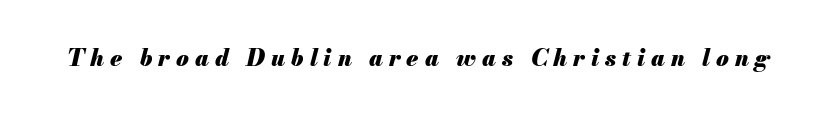
Q: Is the text bold? A: Yes.
Q: Is the text italic (slanted)? A: Yes, it leans right by about 13 degrees.
Q: Is the text underlined? A: No.
Q: Is the spacing between letters normal or unusually wide? A: Unusually wide.
